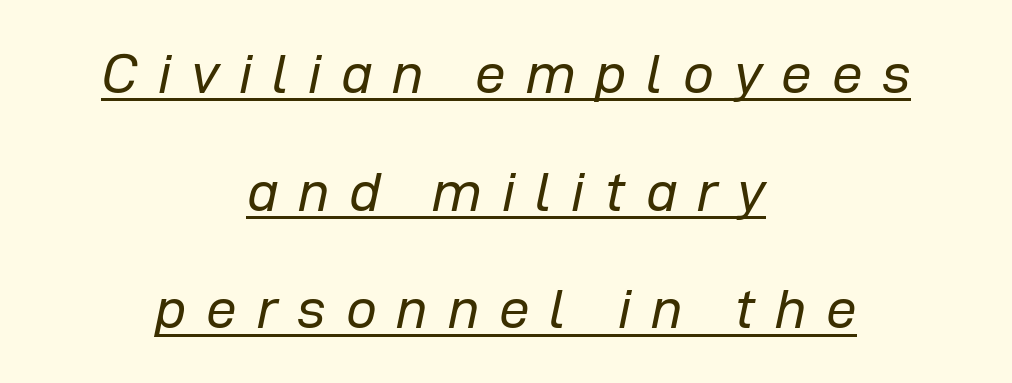
Horizontally, the lines are justified to the midpoint only. Varying glyph widths throughout — classic text-font behaviour. The vertical gap from one line to the next is large. Compared with undecorated copy, this sample adds a rule below the words. The cut favours lightness, reaching ordinary text weight at its darkest.
